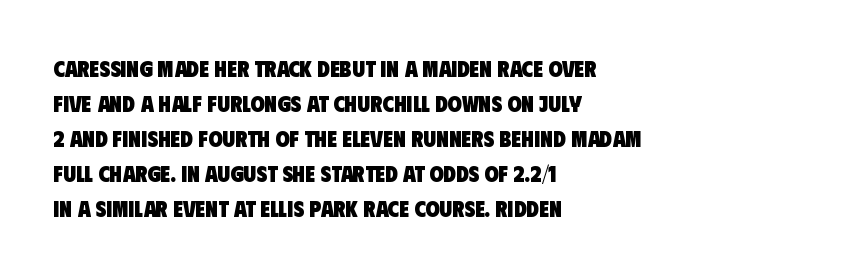
The image shows 23 px bold type; set left-aligned, normal line spacing (1.52x), normal letter spacing, not underlined.
